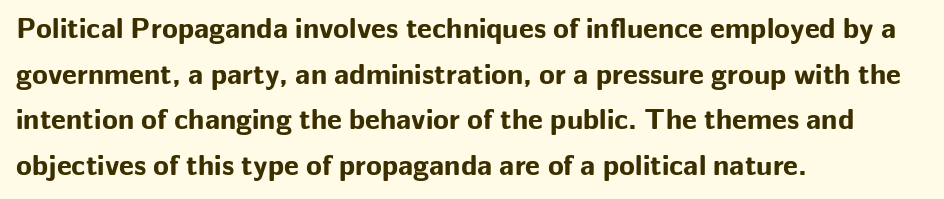
Just letters on the line, the space beneath them empty. Heavy-handed strokes throughout: this text is bold. The rendering keeps characters at their native spacing. The face used here is proportionally spaced, like ordinary book or web type. Reading down the column, the eye jumps a familiar distance to each next line. Line starts are locked; line ends wander.
